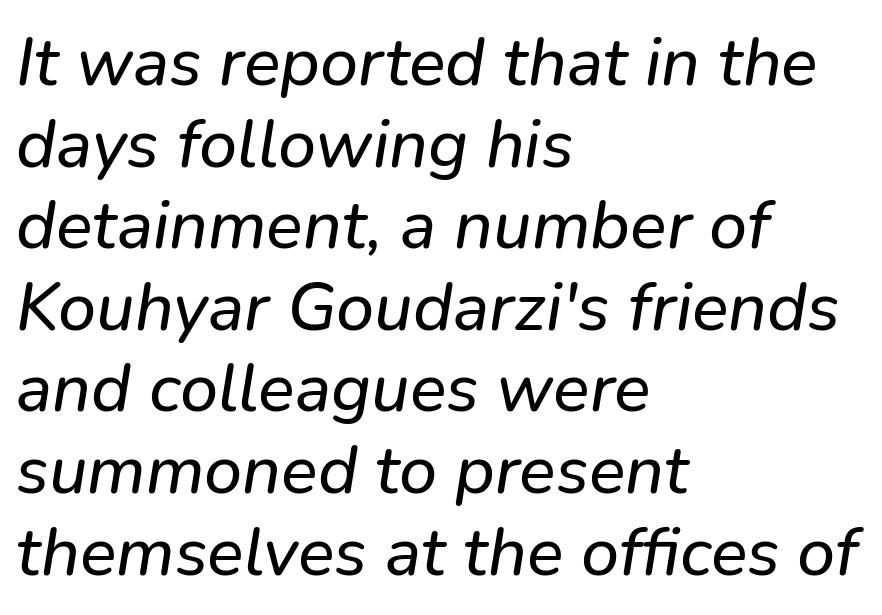
{"italic": "yes", "lean": "right", "slant_degrees": 9, "width": "normal", "stroke_contrast": "low", "x_height": "medium", "monospaced": "no", "underline": "no", "align": "left", "line_spacing_ratio": 1.2, "letter_spacing": "normal", "letter_spacing_em": 0.0, "glyph_px": 68}
